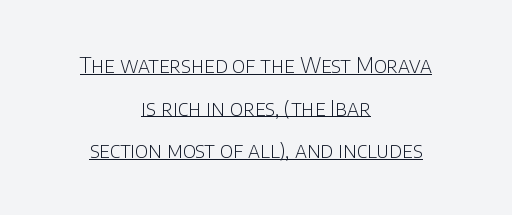
The image shows 21 px text type, upright; set centered, loose line spacing (2.03x), normal letter spacing, underlined.
